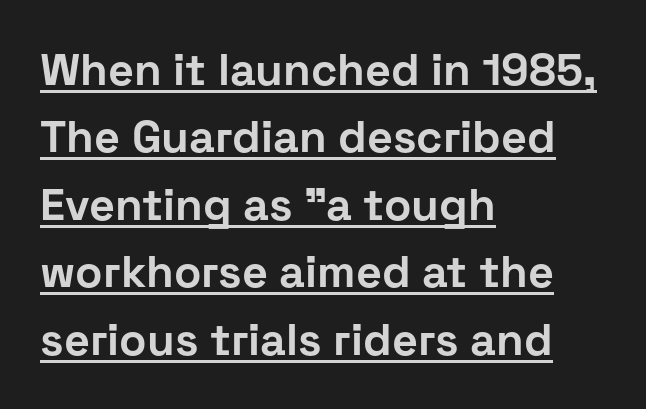
The image shows 45 px bold sans-serif type, upright; set left-aligned, normal line spacing (1.5x), normal letter spacing, underlined; low stroke contrast and a medium x-height.
